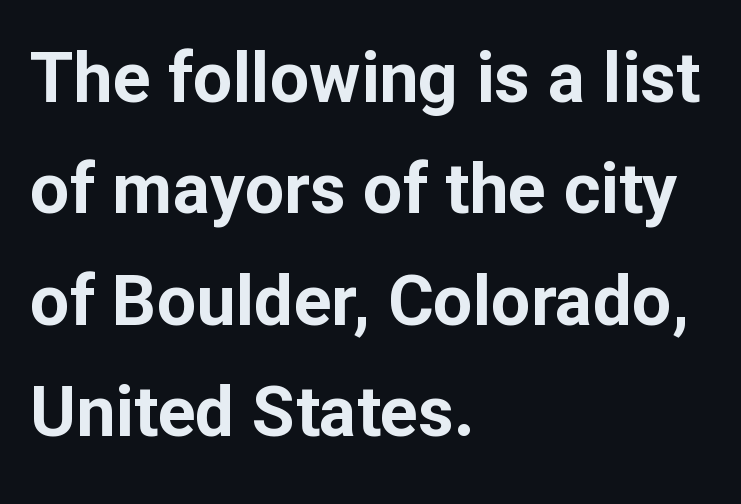
The image shows 70 px bold sans-serif type, upright; set left-aligned, normal line spacing (1.59x), normal letter spacing, not underlined; low stroke contrast and a medium x-height.
